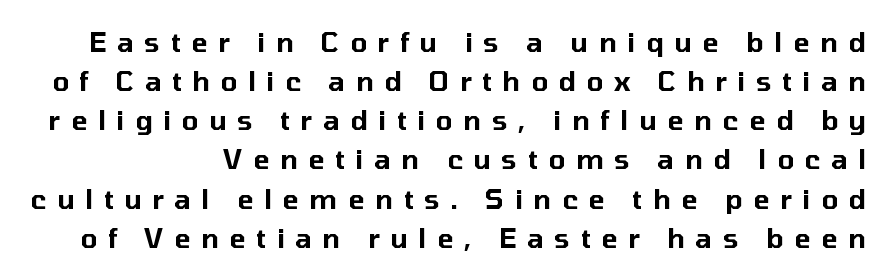
Q: Is the text italic (slanted)? A: No, it is upright.
Q: Is the text underlined? A: No.
Q: Is the spacing between letters normal or unusually wide? A: Unusually wide.
Q: Is the spacing between lines tight, normal or loose? A: Normal.
